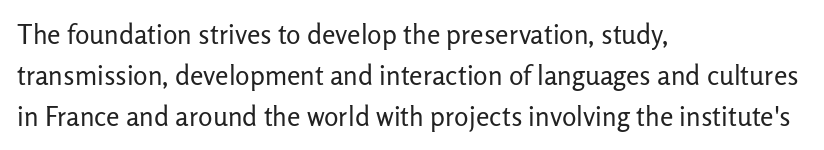
The image shows 27 px text type, upright; set left-aligned, normal line spacing (1.51x), normal letter spacing, not underlined.
